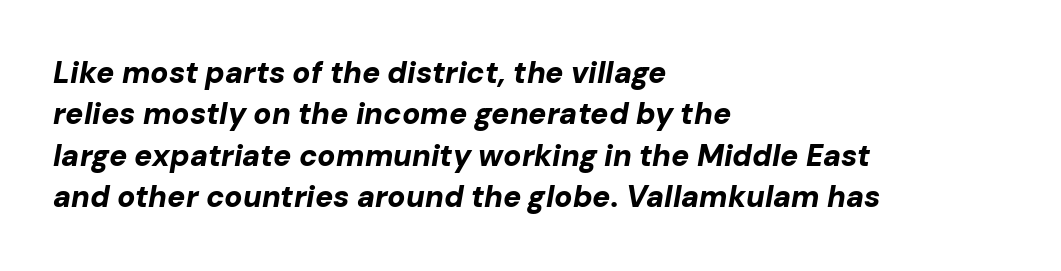
{"italic": "yes", "lean": "right", "slant_degrees": 10, "bold": "yes", "weight": "bold", "width": "normal", "stroke_contrast": "low", "x_height": "medium", "monospaced": "no", "underline": "no", "align": "left", "line_spacing": "normal", "line_spacing_ratio": 1.38, "letter_spacing": "normal", "letter_spacing_em": 0.0, "glyph_px": 30}
